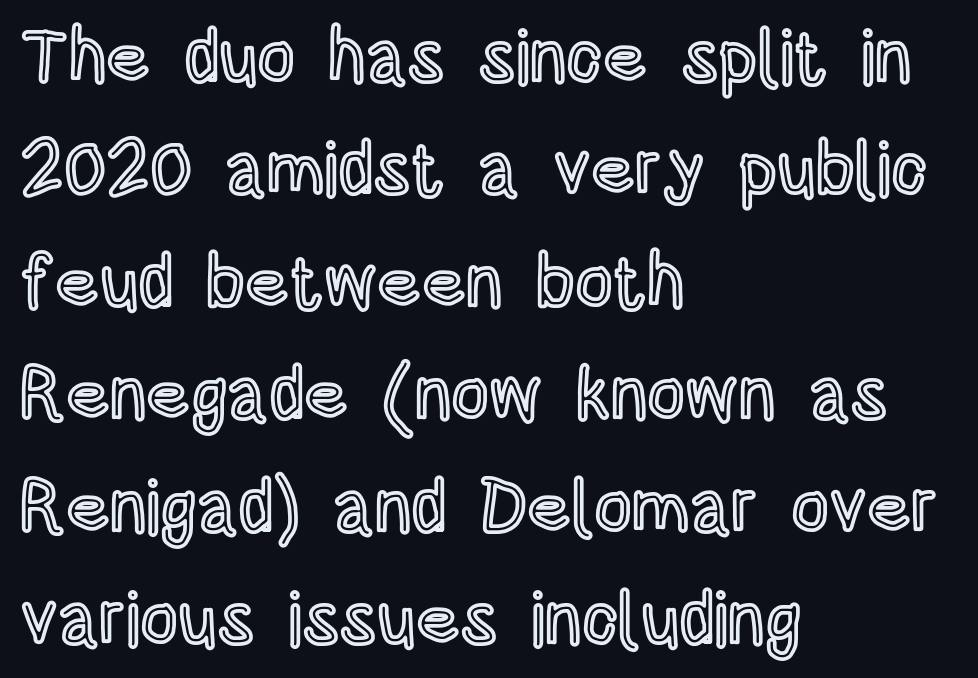
The image shows 74 px condensed type, upright; set left-aligned, normal line spacing (1.52x), normal letter spacing, not underlined; a large x-height.
